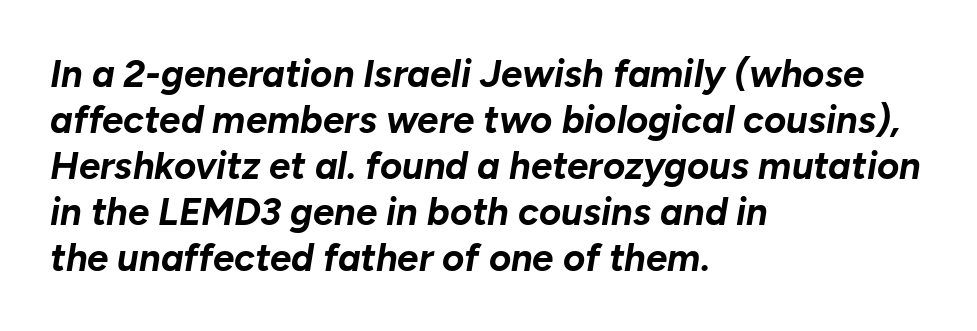
No extra tracking has been applied to these lines. Quick note: underline off. Looks like regular typesetting: each glyph gets only the width it needs. Every row of glyphs begins at an identical x-position on the left. The letters are slanted; this is an italic face.
